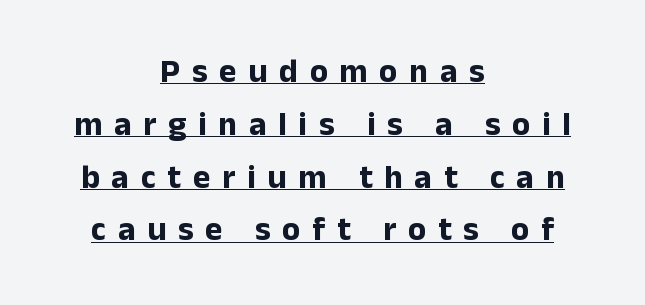
The image shows 33 px bold sans-serif type, upright; set centered, normal line spacing (1.6x), unusually wide letter spacing (+0.36 em), underlined; low stroke contrast and a medium x-height.
